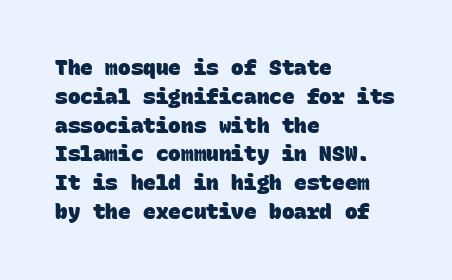
The strokes are fattened all the way to bold. The leading is moderate, giving the passage an even texture. The area under the type is left untouched. Teacher's note: observe the even left margin — that is flush-left alignment. Here the glyphs are tracked normally, forming tight word shapes.
